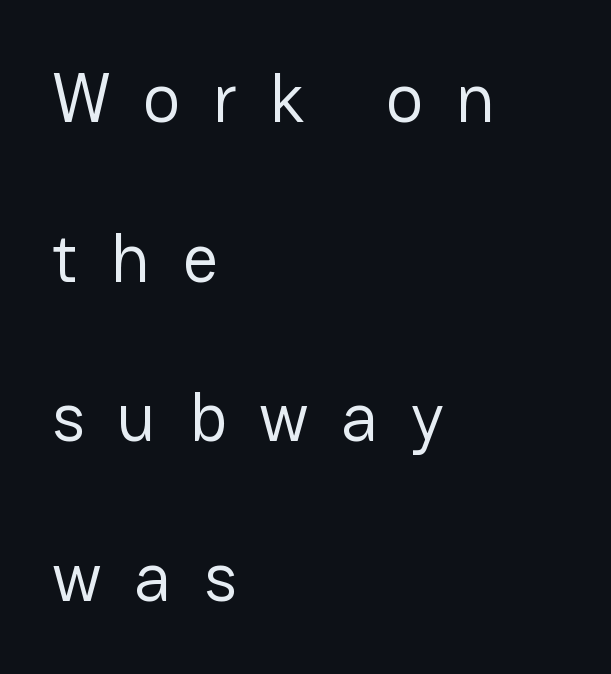
The image shows 70 px regular-weight sans-serif type, upright; set left-aligned, loose line spacing (2.28x), unusually wide letter spacing (+0.46 em), not underlined; low stroke contrast and a medium x-height.
